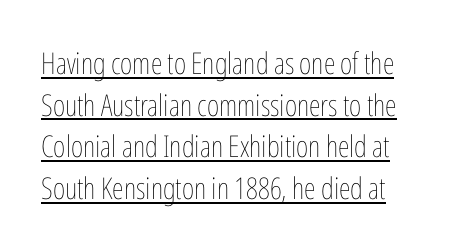
A continuous stroke trails under the words, as in a hyperlink. Regular leading. The type sits square on the baseline with zero lean. Character widths vary here, with narrow letters taking less room than wide ones. The paragraph has a hard left edge and a soft right edge. Ink coverage per letter is moderate at most.
